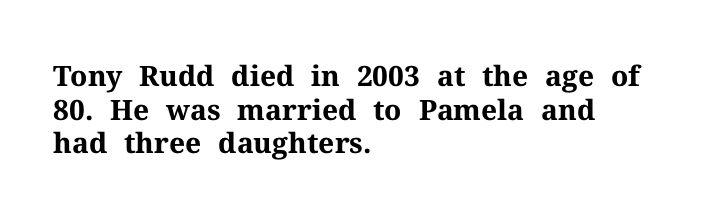
Q: Is the text bold? A: Yes.
Q: Is the text italic (slanted)? A: No, it is upright.
Q: Is the typeface a serif or a sans-serif typeface? A: Serif.
Q: Is the text underlined? A: No.
Q: How is the paragraph aligned? A: Left-aligned.
Q: Is the spacing between letters normal or unusually wide? A: Normal.
Q: Width (condensed, normal, or wide)? A: Normal.
Q: Stroke contrast? A: Medium.
Q: x-height? A: Medium.
Q: Monospaced? A: No.
